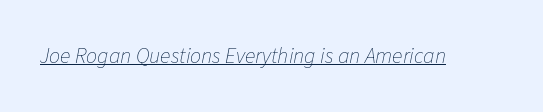
{"italic": "yes", "lean": "right", "slant_degrees": 11, "bold": "no", "underline": "yes", "letter_spacing": "normal", "letter_spacing_em": 0.0, "glyph_px": 22}
